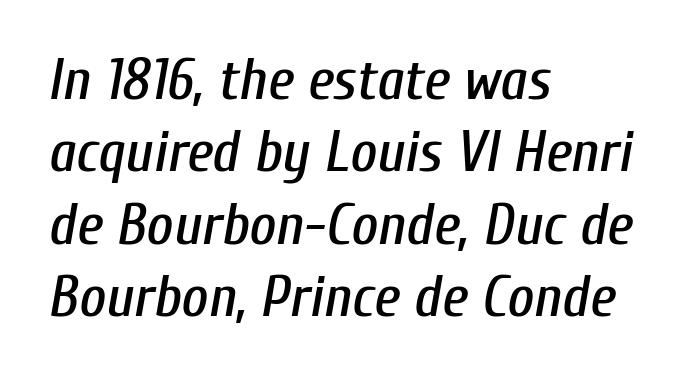
The image shows 58 px condensed type, italic (leaning right); set left-aligned, normal line spacing (1.25x), normal letter spacing, not underlined; low stroke contrast and a medium x-height.
